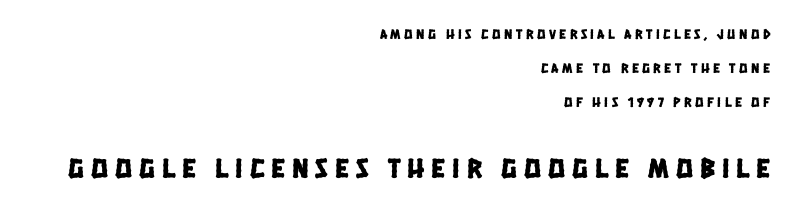
{"serif": "no", "width": "condensed", "stroke_contrast": "low", "x_height": "large", "monospaced": "no", "underline": "no", "align": "right", "line_spacing": "loose", "line_spacing_ratio": 2.43, "letter_spacing": "wide", "letter_spacing_em": 0.25, "larger_block": "second", "size_ratio": 2.0, "glyph_px": 28}
